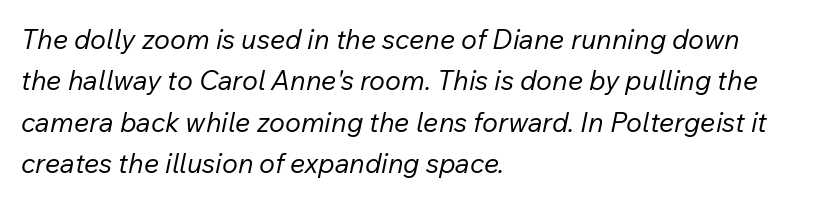
{"italic": "yes", "lean": "right", "slant_degrees": 12, "bold": "no", "underline": "no", "align": "left", "line_spacing": "normal", "line_spacing_ratio": 1.53, "letter_spacing": "normal", "letter_spacing_em": 0.0, "glyph_px": 27}
